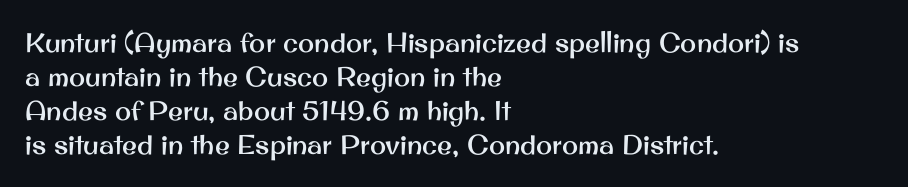
The image shows 27 px text type, upright; set left-aligned, normal line spacing (1.26x), normal letter spacing, not underlined.
